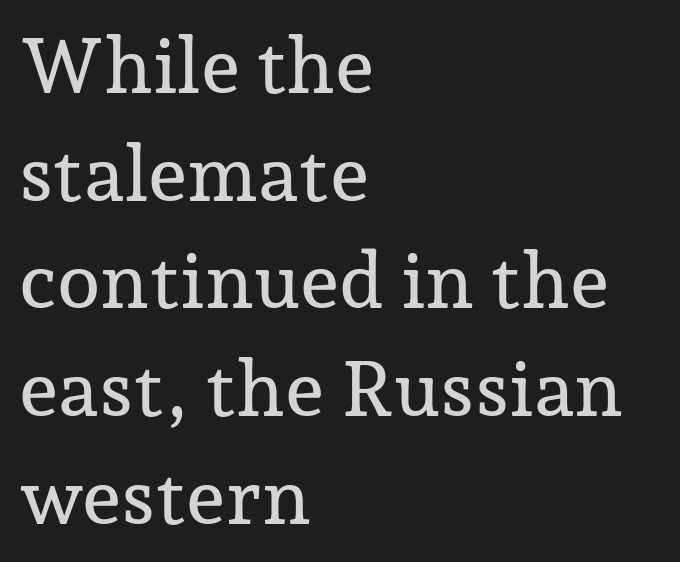
{"serif": "yes", "italic": "no", "width": "normal", "stroke_contrast": "low", "x_height": "medium", "monospaced": "no", "underline": "no", "align": "left", "line_spacing": "normal", "line_spacing_ratio": 1.38, "letter_spacing": "normal", "letter_spacing_em": 0.0, "glyph_px": 78}
